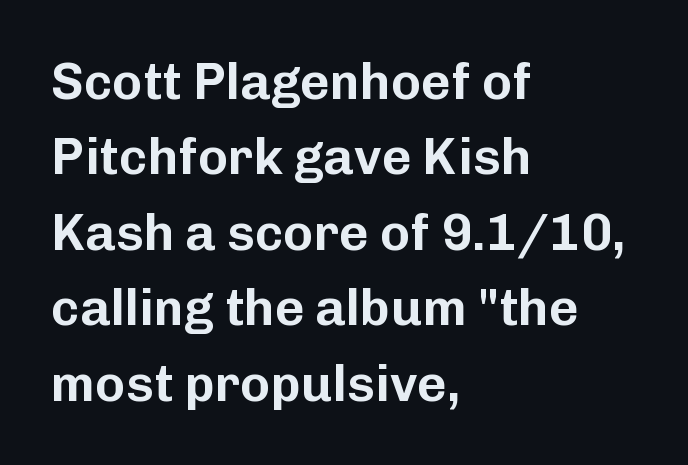
The image shows 51 px sans-serif type, upright; set left-aligned, normal line spacing (1.48x), normal letter spacing, not underlined; low stroke contrast and a medium x-height.
